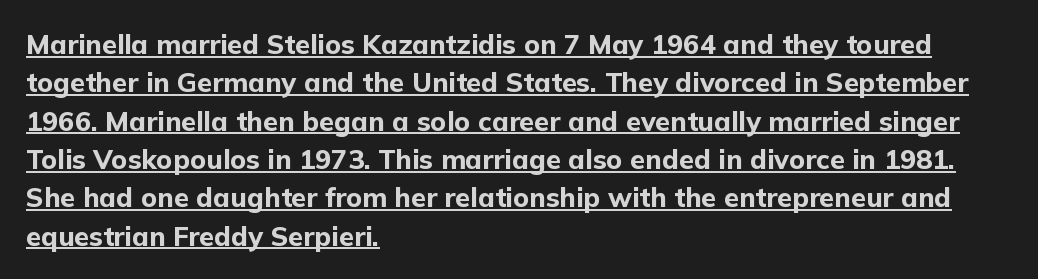
{"italic": "no", "bold": "yes", "underline": "yes", "align": "left", "line_spacing": "normal", "line_spacing_ratio": 1.42, "letter_spacing": "normal", "letter_spacing_em": 0.0, "glyph_px": 27}
